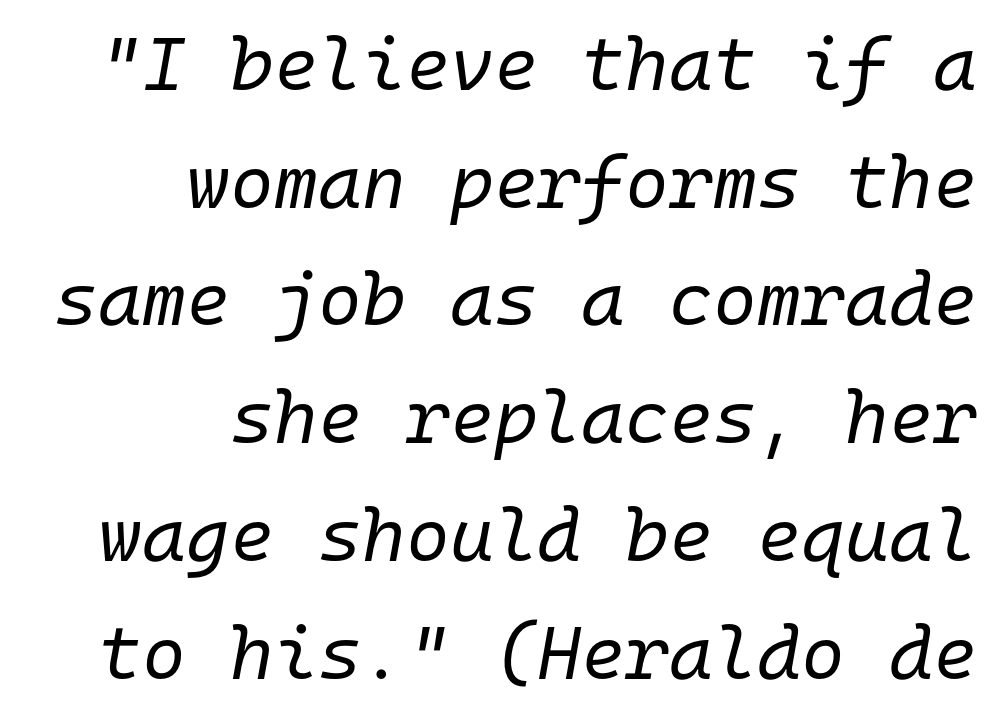
The image shows 75 px regular-weight type, italic (leaning right), monospaced; set right-aligned, normal line spacing (1.57x), normal letter spacing, not underlined; low stroke contrast and a medium x-height.
